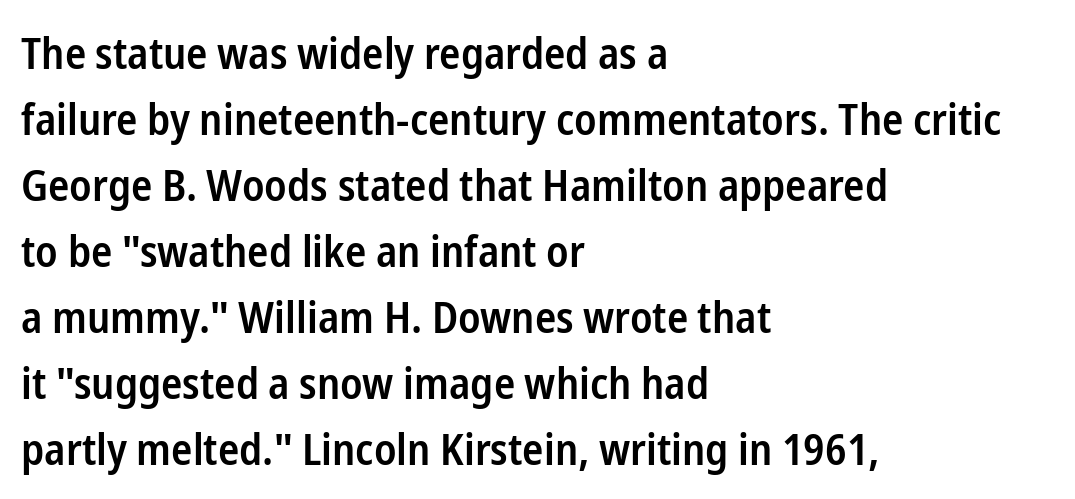
Q: Is the text bold? A: Semi-bold.
Q: Is the text italic (slanted)? A: No, it is upright.
Q: Is the typeface a serif or a sans-serif typeface? A: Sans-serif.
Q: Is the text underlined? A: No.
Q: How is the paragraph aligned? A: Left-aligned.
Q: Is the spacing between letters normal or unusually wide? A: Normal.
Q: Is the spacing between lines tight, normal or loose? A: Normal.
Q: Width (condensed, normal, or wide)? A: Condensed.
Q: Stroke contrast? A: Low.
Q: x-height? A: Medium.
Q: Monospaced? A: No.
